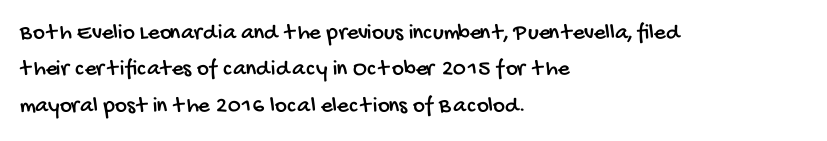
Q: Is the text underlined? A: No.
Q: How is the paragraph aligned? A: Left-aligned.
Q: Is the spacing between letters normal or unusually wide? A: Normal.
Q: Is the spacing between lines tight, normal or loose? A: Normal.
